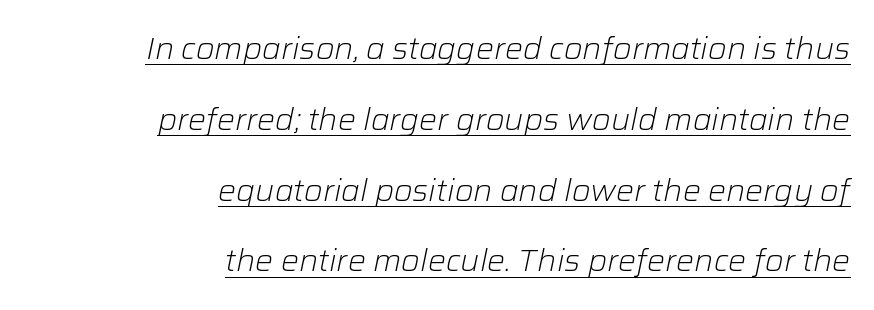
Q: Is the text bold? A: No.
Q: Is the text italic (slanted)? A: Yes, it leans right by about 12 degrees.
Q: Is the text underlined? A: Yes.
Q: How is the paragraph aligned? A: Right-aligned.
Q: Is the spacing between letters normal or unusually wide? A: Normal.
Q: Is the spacing between lines tight, normal or loose? A: Loose.
Q: Width (condensed, normal, or wide)? A: Normal.
Q: Stroke contrast? A: Low.
Q: x-height? A: Medium.
Q: Monospaced? A: No.
